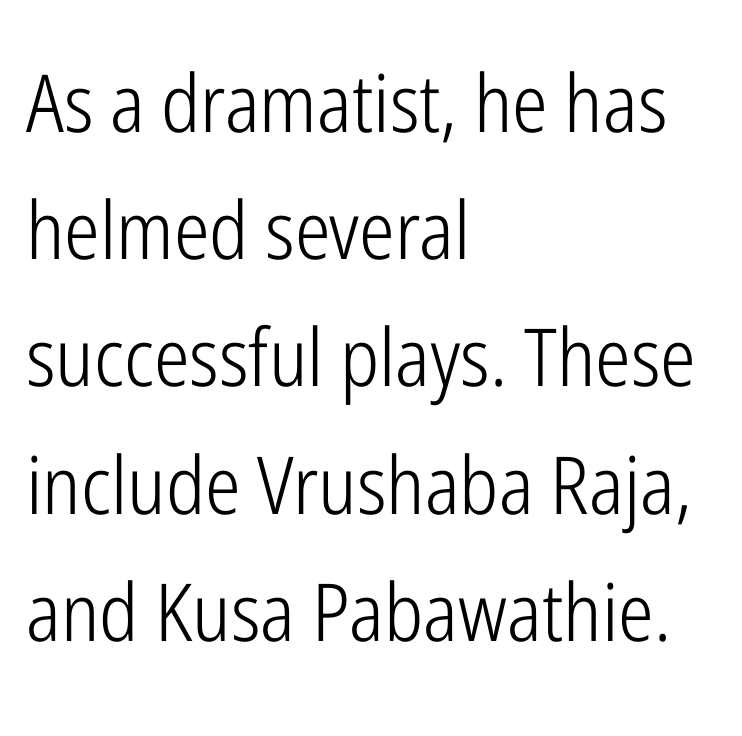
The image shows 80 px light, condensed sans-serif type, upright; set left-aligned, normal line spacing (1.59x), normal letter spacing, not underlined; low stroke contrast and a medium x-height.
